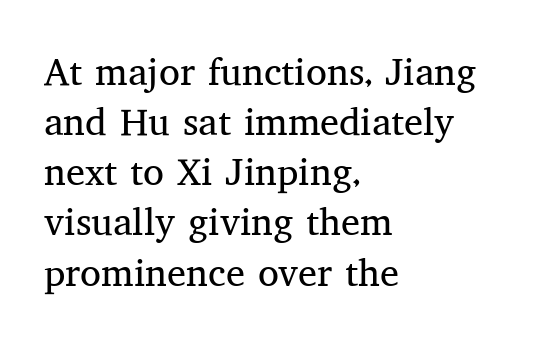
The image shows 38 px regular-weight serif type, upright; set left-aligned, normal line spacing (1.32x), normal letter spacing, not underlined; medium stroke contrast and a medium x-height.
